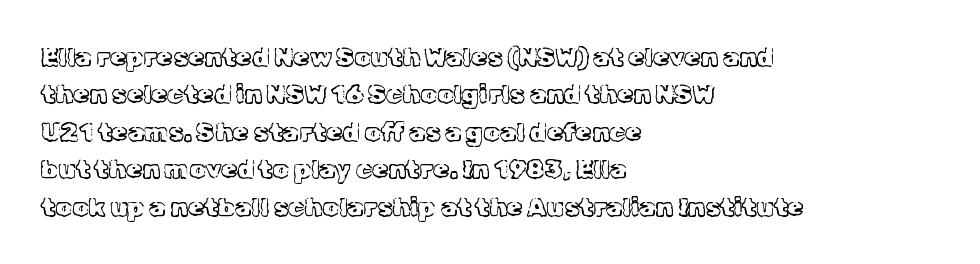
{"italic": "no", "bold": "no", "underline": "no", "align": "left", "line_spacing": "normal", "line_spacing_ratio": 1.44, "letter_spacing": "normal", "letter_spacing_em": 0.0, "glyph_px": 26}
